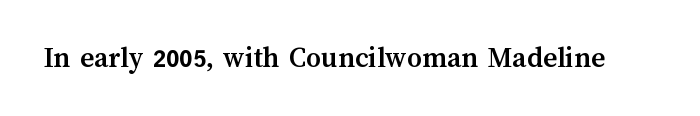
{"italic": "no", "bold": "yes", "weight": "semibold", "width": "normal", "stroke_contrast": "medium", "x_height": "medium", "monospaced": "no", "underline": "no", "letter_spacing": "normal", "letter_spacing_em": 0.0, "glyph_px": 30}
